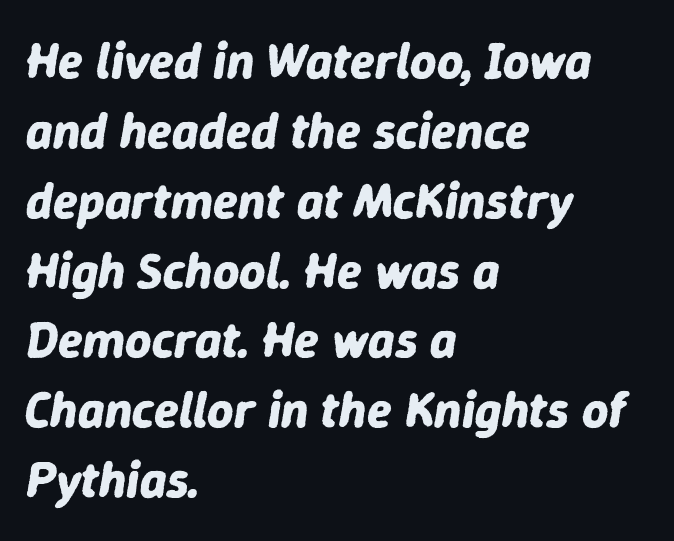
The image shows 51 px bold type, italic (leaning right); set left-aligned, normal line spacing (1.37x), normal letter spacing, not underlined; low stroke contrast and a medium x-height.
